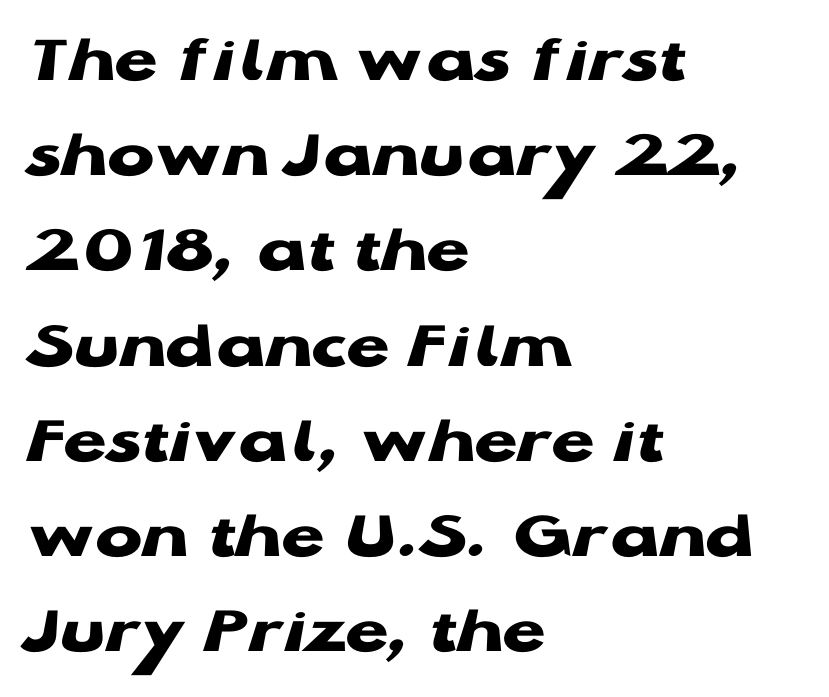
Clear beneath every line of the passage. Serifs: no, the terminals of the letterforms are clean. The passage shown stacks its lines at a standard gap. Horizontal alignment here is leftward, the default for most running prose. The typesetting leans heavy: a genuine bold.
